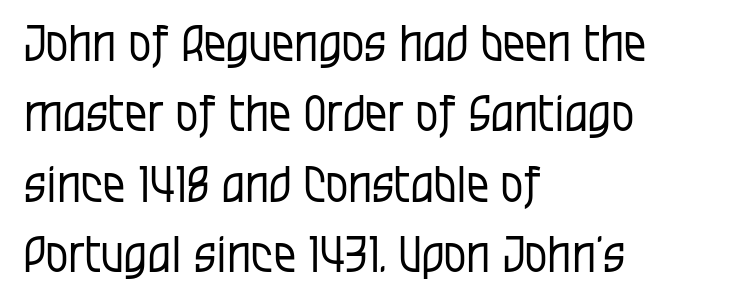
{"serif": "no", "italic": "no", "bold": "no", "weight": "regular", "width": "condensed", "stroke_contrast": "low", "x_height": "large", "monospaced": "no", "underline": "no", "align": "left", "line_spacing": "normal", "line_spacing_ratio": 1.41, "letter_spacing": "normal", "letter_spacing_em": 0.0, "glyph_px": 50}
